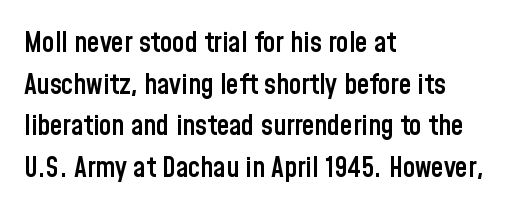
Q: Is the text bold? A: Semi-bold.
Q: Is the text italic (slanted)? A: No, it is upright.
Q: Is the typeface a serif or a sans-serif typeface? A: Sans-serif.
Q: Is the text underlined? A: No.
Q: How is the paragraph aligned? A: Left-aligned.
Q: Is the spacing between letters normal or unusually wide? A: Normal.
Q: Is the spacing between lines tight, normal or loose? A: Normal.
Q: Width (condensed, normal, or wide)? A: Condensed.
Q: Stroke contrast? A: Low.
Q: x-height? A: Medium.
Q: Monospaced? A: No.
